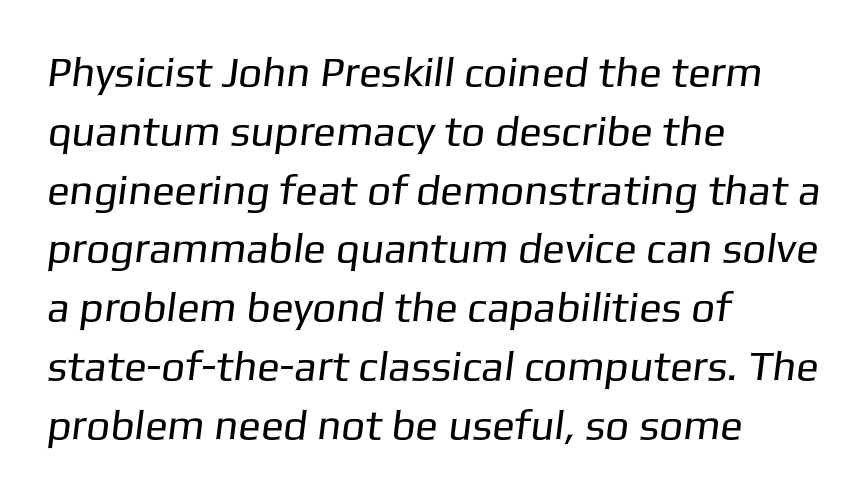
Spacing verdict: proportional, widths tailored to each character. Only glyphs here, with clear space below each row. Standard letterfit; no display-style spreading of the glyphs. These lines are composed in type without serifs.
